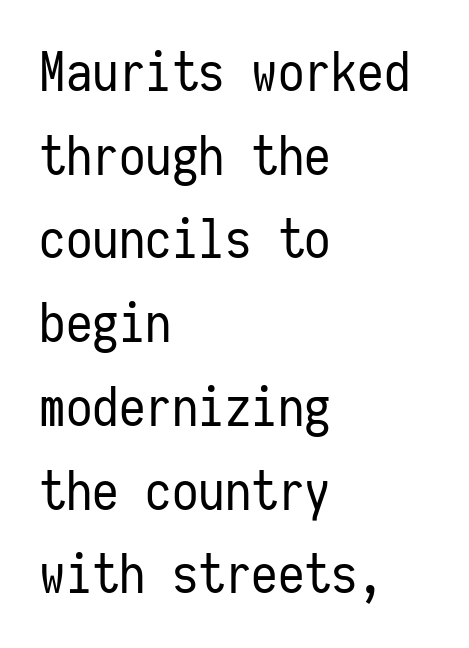
Short and long lines alike share a common starting point at left. Check under the words: just untouched page. The tracking reads as untouched default to a designer's eye. Unbolded letterforms with no extra heft. This sample uses a sans-serif face.
